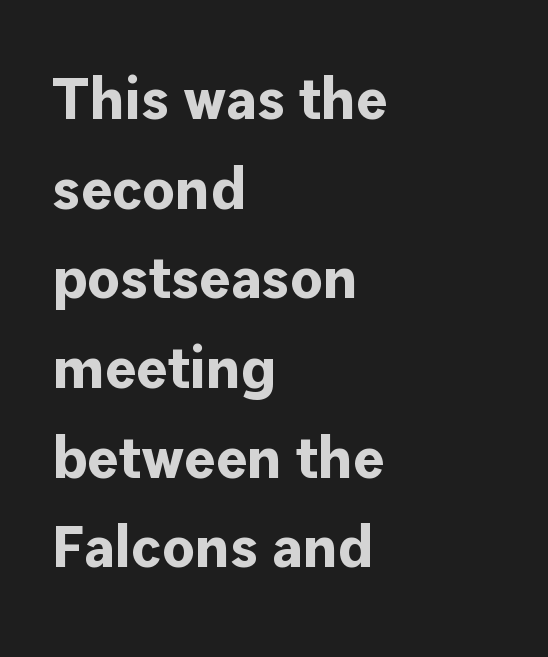
The image shows 59 px bold sans-serif type, upright; set left-aligned, normal line spacing (1.52x), normal letter spacing, not underlined; low stroke contrast and a medium x-height.
